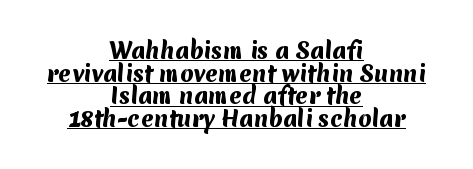
Q: Is the text bold? A: Yes.
Q: Is the text underlined? A: Yes.
Q: How is the paragraph aligned? A: Centered.
Q: Is the spacing between letters normal or unusually wide? A: Normal.
Q: Is the spacing between lines tight, normal or loose? A: Tight.
